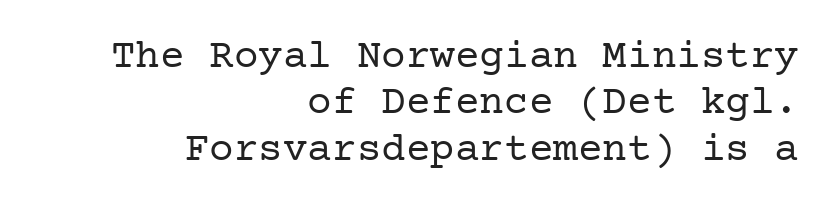
Q: Is the text bold? A: No.
Q: Is the text italic (slanted)? A: No, it is upright.
Q: Is the typeface a serif or a sans-serif typeface? A: Serif.
Q: Is the text underlined? A: No.
Q: How is the paragraph aligned? A: Right-aligned.
Q: Is the spacing between letters normal or unusually wide? A: Normal.
Q: Is the spacing between lines tight, normal or loose? A: Tight.
Q: Width (condensed, normal, or wide)? A: Normal.
Q: Stroke contrast? A: Low.
Q: x-height? A: Medium.
